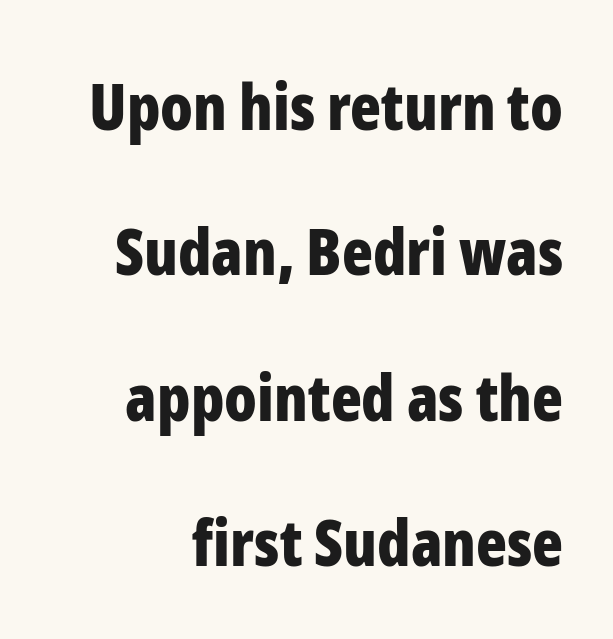
Q: Is the text bold? A: Yes.
Q: Is the text italic (slanted)? A: No, it is upright.
Q: Is the typeface a serif or a sans-serif typeface? A: Sans-serif.
Q: Is the text underlined? A: No.
Q: Is the spacing between letters normal or unusually wide? A: Normal.
Q: Is the spacing between lines tight, normal or loose? A: Loose.
Q: Width (condensed, normal, or wide)? A: Condensed.
Q: Stroke contrast? A: Low.
Q: x-height? A: Medium.
Q: Monospaced? A: No.
